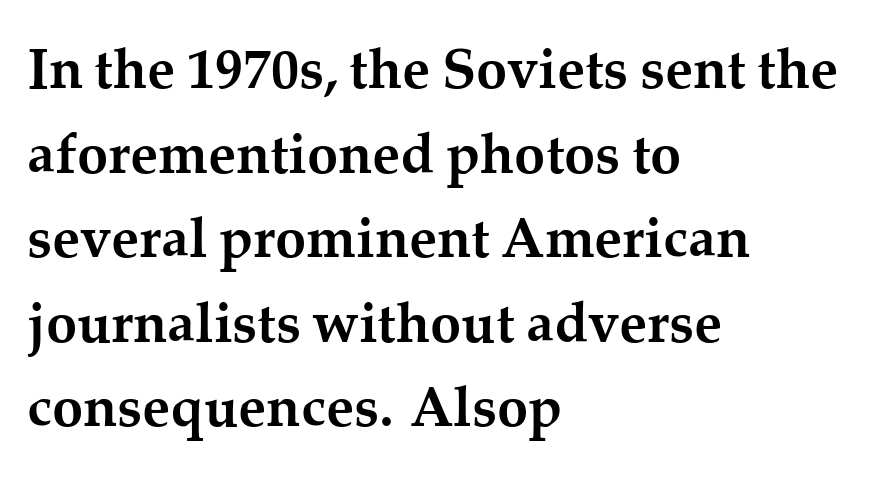
The image shows 56 px semibold serif type, upright; set left-aligned, normal line spacing (1.51x), normal letter spacing, not underlined; medium stroke contrast and a medium x-height.
